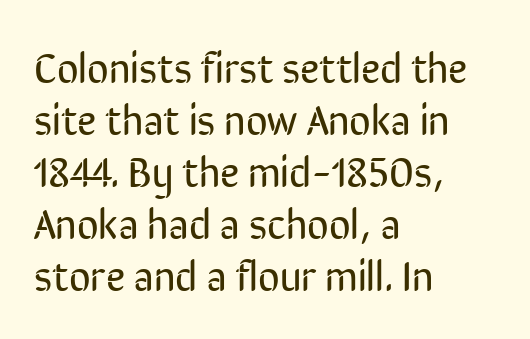
The image shows 42 px regular-weight, condensed sans-serif type, upright; set left-aligned, line spacing 1.24x, normal letter spacing, not underlined; low stroke contrast and a medium x-height.
